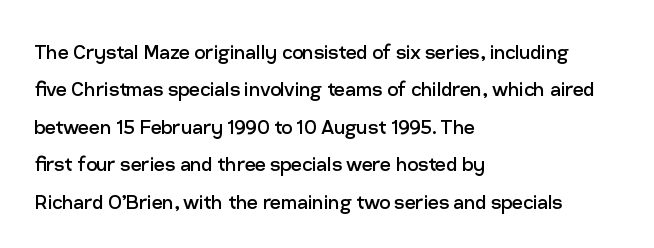
The image shows 24 px text type, upright; set left-aligned, normal line spacing (1.56x), normal letter spacing, not underlined.
